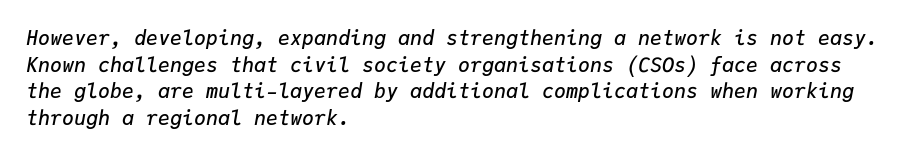
Q: Is the text bold? A: Semi-bold.
Q: Is the text italic (slanted)? A: Yes, it leans right by about 9 degrees.
Q: Is the text underlined? A: No.
Q: How is the paragraph aligned? A: Left-aligned.
Q: Is the spacing between letters normal or unusually wide? A: Normal.
Q: Is the spacing between lines tight, normal or loose? A: Normal.
